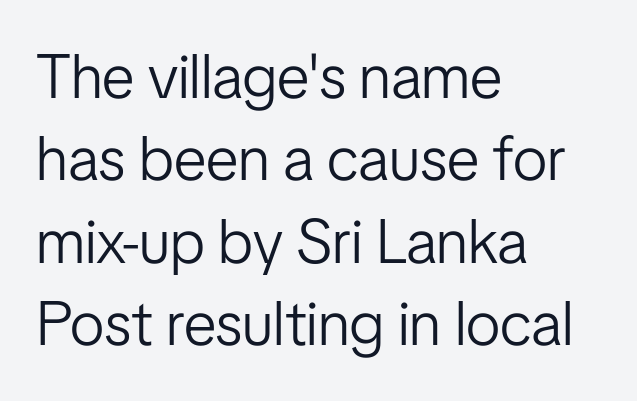
The image shows 62 px light, condensed sans-serif type, upright; set left-aligned, normal line spacing (1.33x), normal letter spacing, not underlined; low stroke contrast and a medium x-height.
